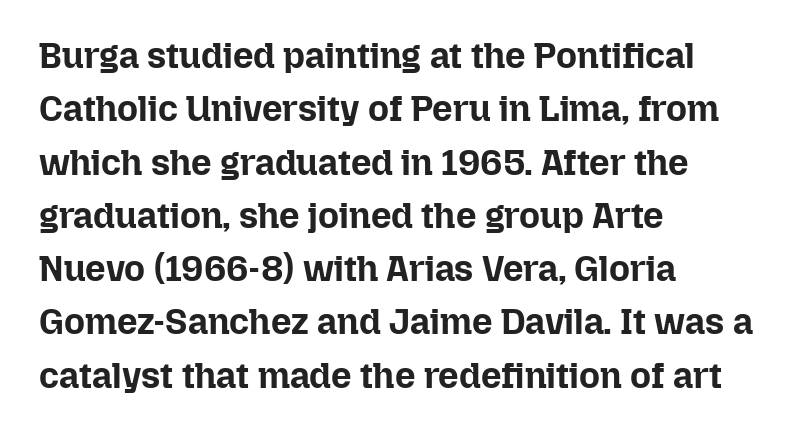
{"italic": "no", "bold": "yes", "weight": "bold", "width": "normal", "stroke_contrast": "low", "x_height": "medium", "monospaced": "no", "underline": "no", "align": "left", "line_spacing": "normal", "line_spacing_ratio": 1.48, "letter_spacing": "normal", "letter_spacing_em": 0.0, "glyph_px": 36}
